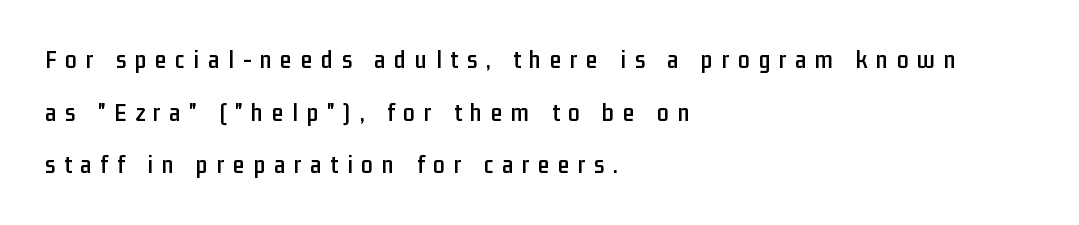
Q: Is the text italic (slanted)? A: No, it is upright.
Q: Is the text underlined? A: No.
Q: How is the paragraph aligned? A: Left-aligned.
Q: Is the spacing between letters normal or unusually wide? A: Unusually wide.
Q: Is the spacing between lines tight, normal or loose? A: Loose.
